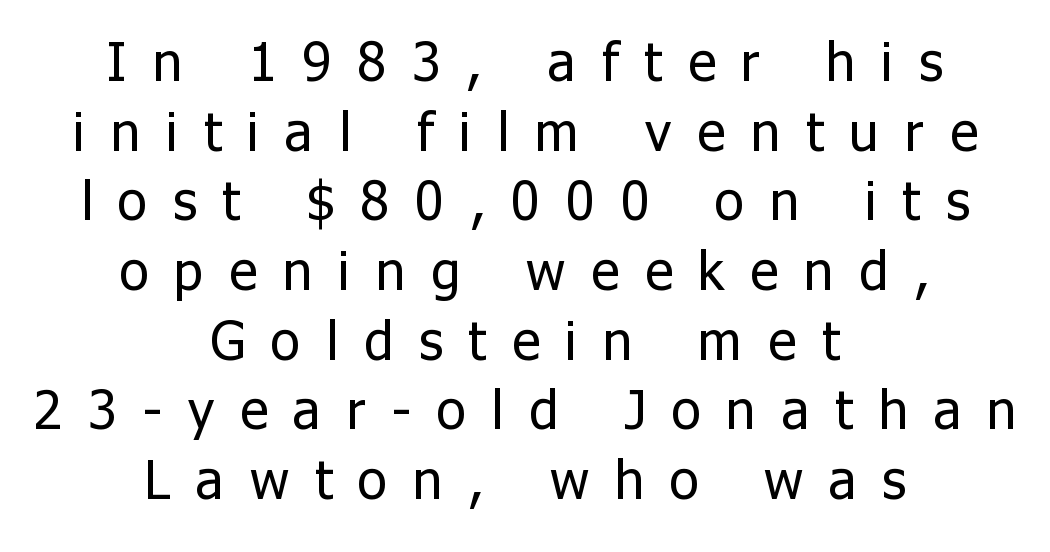
Q: Is the text bold? A: No.
Q: Is the text italic (slanted)? A: No, it is upright.
Q: Is the typeface a serif or a sans-serif typeface? A: Sans-serif.
Q: Is the text underlined? A: No.
Q: How is the paragraph aligned? A: Centered.
Q: Is the spacing between letters normal or unusually wide? A: Unusually wide.
Q: Is the spacing between lines tight, normal or loose? A: Normal.
Q: Width (condensed, normal, or wide)? A: Normal.
Q: Stroke contrast? A: Low.
Q: x-height? A: Medium.
Q: Monospaced? A: No.
